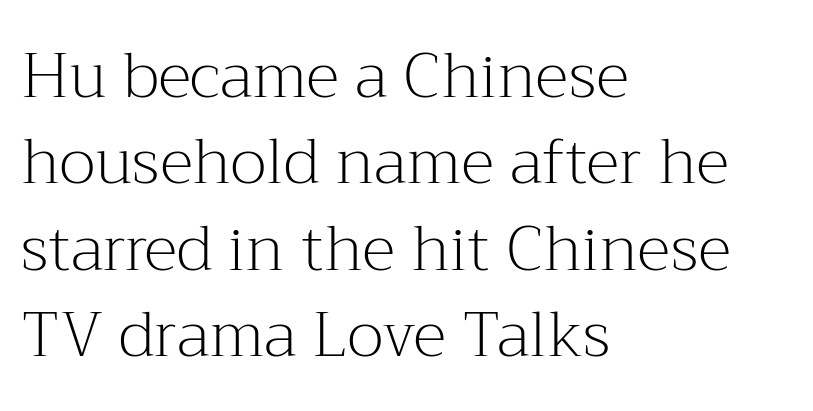
The image shows 63 px light serif type, upright; set left-aligned, normal line spacing (1.37x), normal letter spacing, not underlined; medium stroke contrast and a medium x-height.
